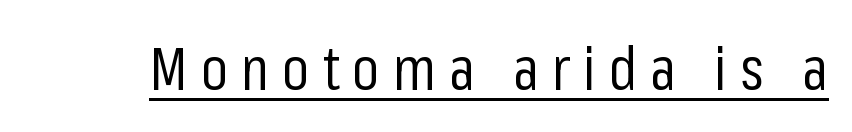
Stems and bowls with no extra thickness — not bold. The rendering uses natural spacing where letterforms have individual widths. The letters stand straight up with perfectly vertical stems. Between one letter and the next there's a generous, obvious gap.
